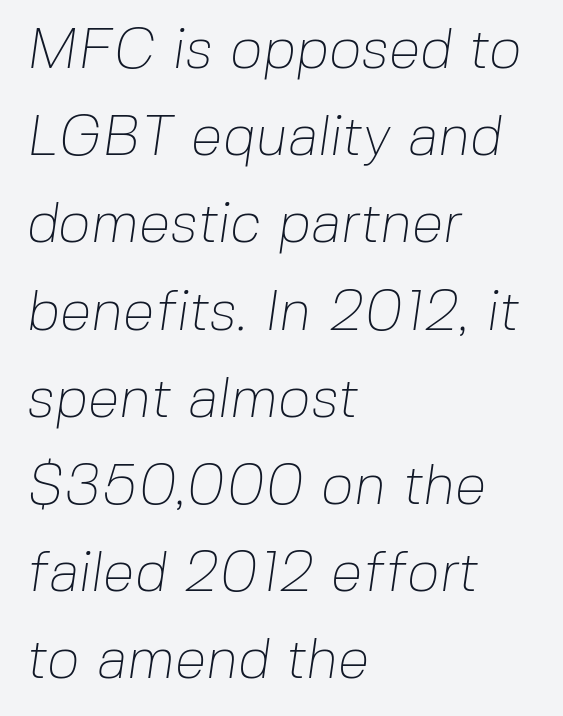
Q: Is the text bold? A: No.
Q: Is the typeface a serif or a sans-serif typeface? A: Sans-serif.
Q: Is the text underlined? A: No.
Q: How is the paragraph aligned? A: Left-aligned.
Q: Is the spacing between letters normal or unusually wide? A: Normal.
Q: Is the spacing between lines tight, normal or loose? A: Normal.
Q: Width (condensed, normal, or wide)? A: Normal.
Q: Stroke contrast? A: Low.
Q: x-height? A: Medium.
Q: Monospaced? A: No.
